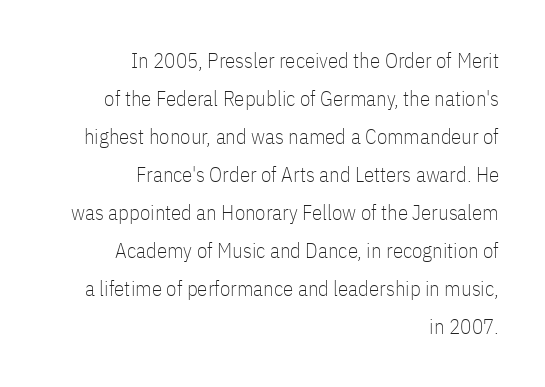
Q: Is the text bold? A: No.
Q: Is the text italic (slanted)? A: No, it is upright.
Q: Is the text underlined? A: No.
Q: How is the paragraph aligned? A: Right-aligned.
Q: Is the spacing between letters normal or unusually wide? A: Normal.
